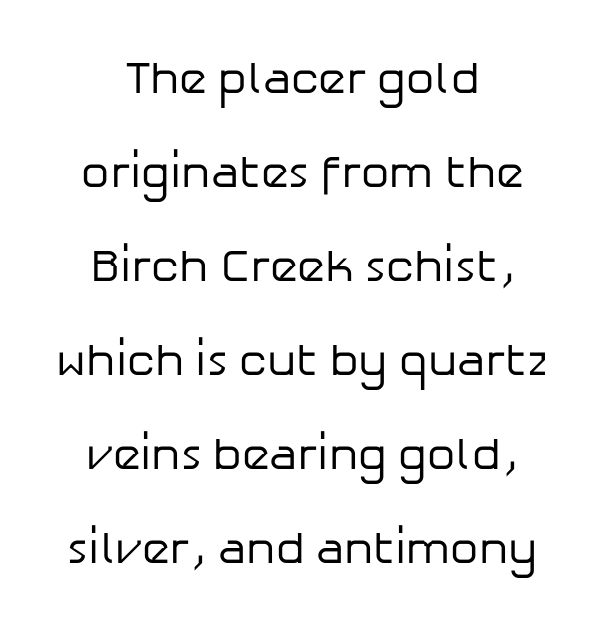
Q: Is the text bold? A: No.
Q: Is the text italic (slanted)? A: No, it is upright.
Q: Is the typeface a serif or a sans-serif typeface? A: Sans-serif.
Q: Is the text underlined? A: No.
Q: How is the paragraph aligned? A: Centered.
Q: Is the spacing between letters normal or unusually wide? A: Normal.
Q: Is the spacing between lines tight, normal or loose? A: Loose.
Q: Width (condensed, normal, or wide)? A: Normal.
Q: Stroke contrast? A: Low.
Q: x-height? A: Medium.
Q: Monospaced? A: No.
